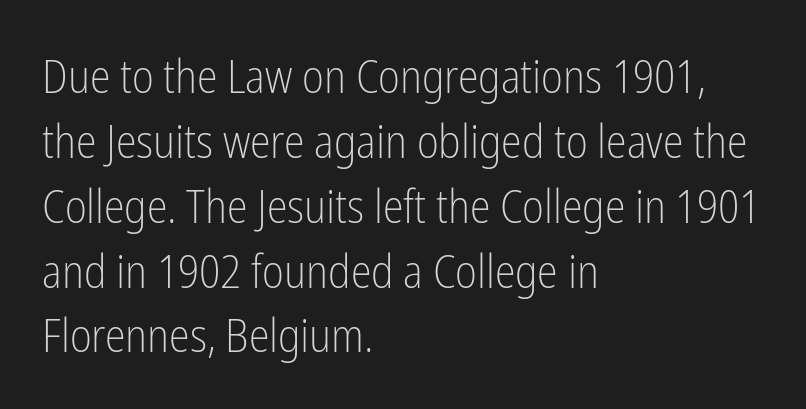
The image shows 47 px light, condensed sans-serif type, upright; set left-aligned, normal line spacing (1.38x), normal letter spacing, not underlined; low stroke contrast and a medium x-height.
